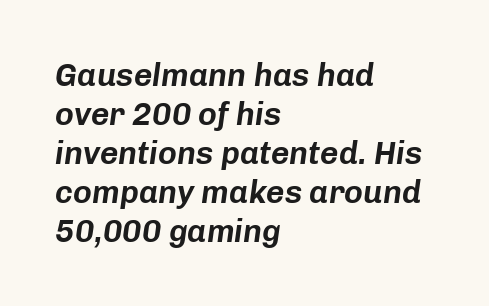
{"italic": "yes", "lean": "right", "slant_degrees": 8, "width": "normal", "stroke_contrast": "low", "x_height": "medium", "monospaced": "no", "underline": "no", "align": "left", "line_spacing_ratio": 1.22, "letter_spacing": "normal", "letter_spacing_em": 0.0, "glyph_px": 32}
